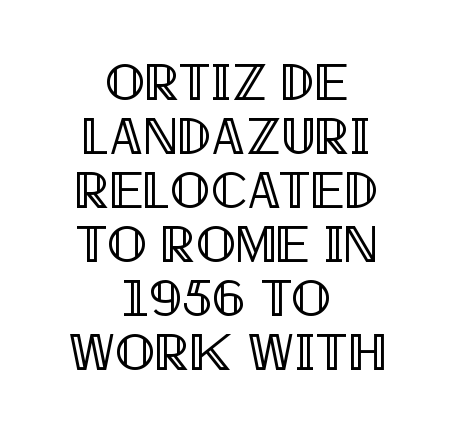
Q: Is the text italic (slanted)? A: No, it is upright.
Q: Is the text underlined? A: No.
Q: How is the paragraph aligned? A: Centered.
Q: Is the spacing between letters normal or unusually wide? A: Normal.
Q: Is the spacing between lines tight, normal or loose? A: Tight.
Q: Width (condensed, normal, or wide)? A: Condensed.
Q: x-height? A: Large.
Q: Monospaced? A: No.
